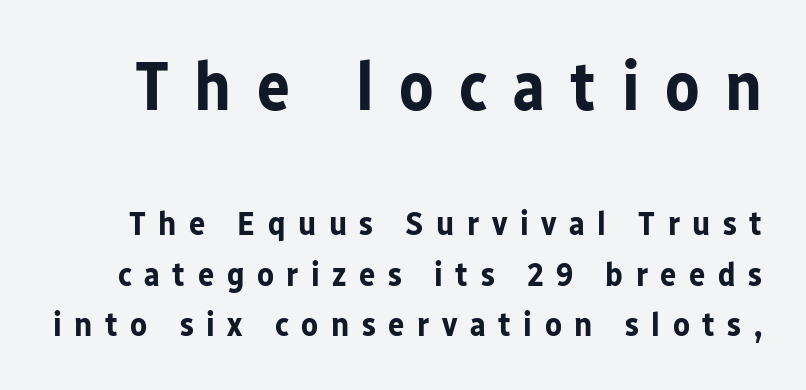
{"serif": "no", "italic": "no", "bold": "yes", "weight": "bold", "width": "normal", "stroke_contrast": "low", "x_height": "medium", "monospaced": "no", "underline": "no", "line_spacing": "normal", "line_spacing_ratio": 1.49, "letter_spacing": "wide", "letter_spacing_em": 0.37, "larger_block": "first", "size_ratio": 2.03, "glyph_px": 69}
